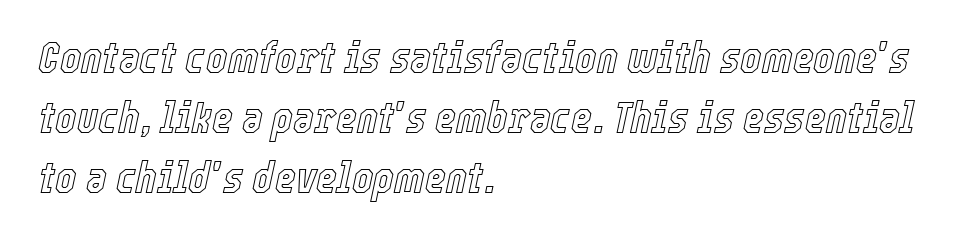
The space between consecutive lines is moderate. This rendering leaves character spacing at its baseline value. If you drew a ruler down the left edge, every line would touch it. Do the characters align in a grid? No, the font is proportional. Letters rest on an invisible, unmarked baseline.
